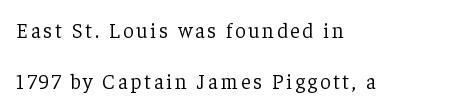
{"italic": "no", "bold": "no", "underline": "no", "align": "left", "line_spacing": "loose", "line_spacing_ratio": 2.41, "glyph_px": 21}
